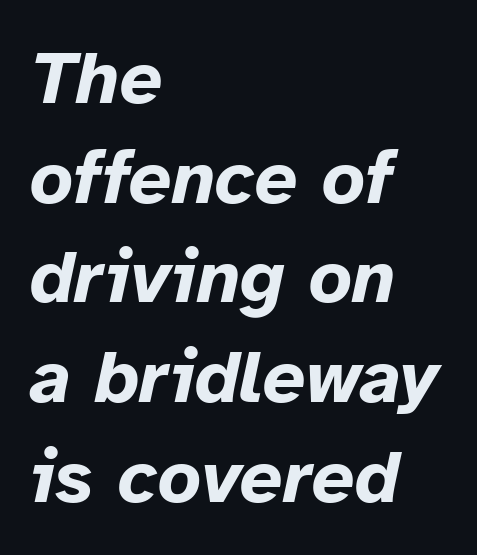
{"italic": "yes", "lean": "right", "slant_degrees": 12, "bold": "yes", "weight": "bold", "width": "normal", "stroke_contrast": "low", "x_height": "medium", "monospaced": "no", "underline": "no", "align": "left", "line_spacing": "normal", "line_spacing_ratio": 1.33, "letter_spacing": "normal", "letter_spacing_em": 0.0, "glyph_px": 75}
